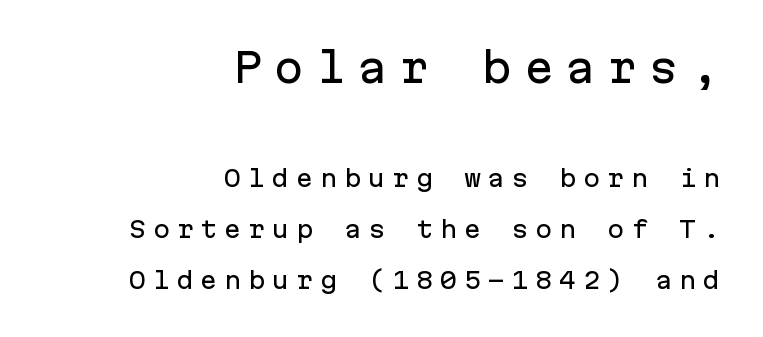
The ragged edge is on the left, which tells us the setting is flush right. Successive baselines arrive slowly, with a big drop between each. This sample has the even, mechanical cadence of fixed-width lettering. The horizontal fit of the characters is loose and conspicuously gappy.
